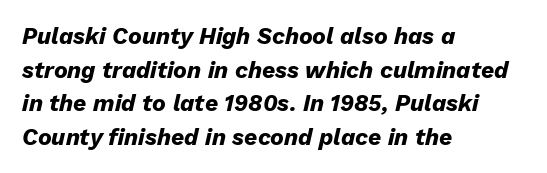
The image shows 23 px bold type, italic (leaning right); set left-aligned, normal line spacing (1.46x), normal letter spacing, not underlined.
